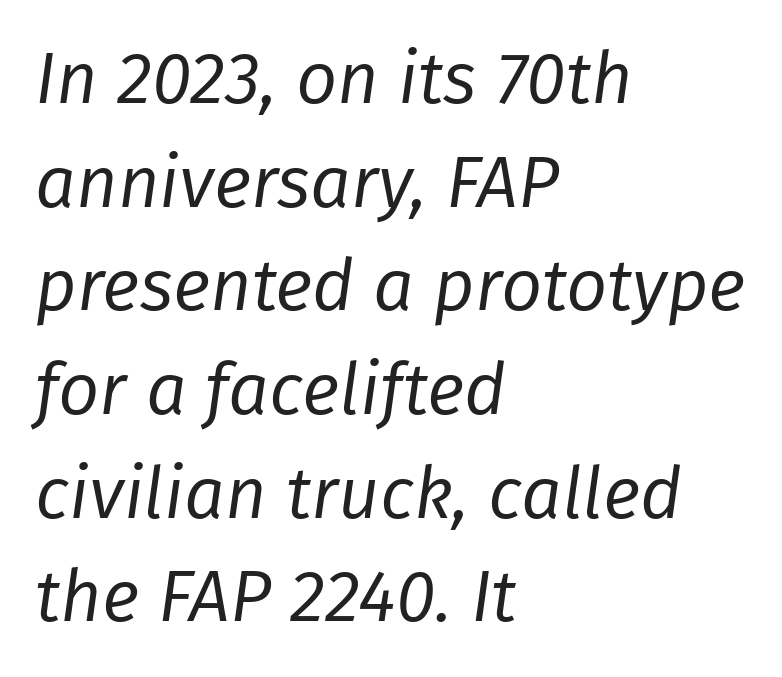
The image shows 72 px regular-weight type, italic (leaning right); set left-aligned, normal line spacing (1.44x), normal letter spacing, not underlined; low stroke contrast and a medium x-height.
